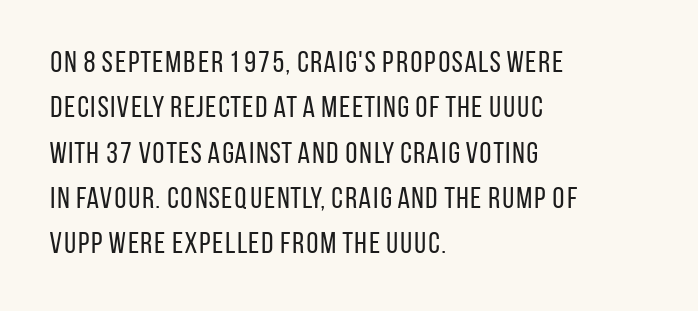
Left-aligned paragraph, ragged on the right. Each stroke keeps to a modest, everyday thickness or less. The passage shown stacks its lines at a standard gap. Look at the bottom of the vertical strokes: they stop flat, with no serifs.
